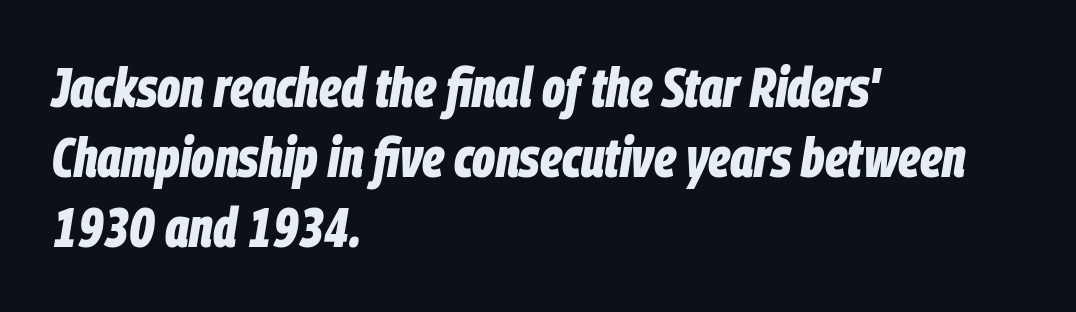
Reading down the column, the eye jumps a familiar distance to each next line. Anything drawn beneath the words? Only blank space. Spacing verdict: proportional, widths tailored to each character. Observe the lean: these are italic letterforms.
